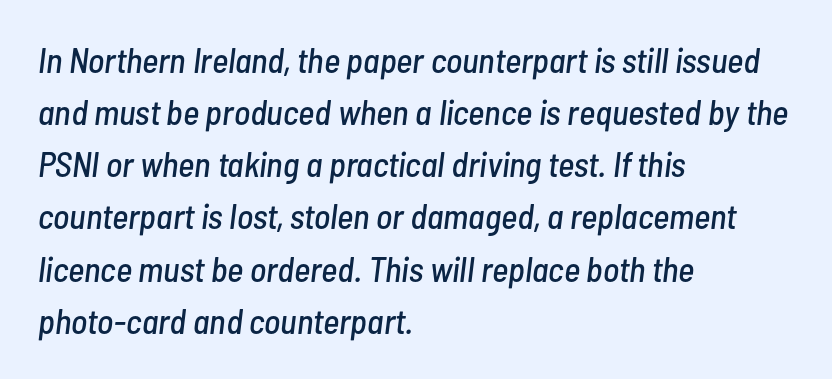
Q: Is the text italic (slanted)? A: Yes, it leans right by about 7 degrees.
Q: Is the text underlined? A: No.
Q: How is the paragraph aligned? A: Left-aligned.
Q: Is the spacing between letters normal or unusually wide? A: Normal.
Q: Is the spacing between lines tight, normal or loose? A: Normal.
Q: Width (condensed, normal, or wide)? A: Condensed.
Q: Stroke contrast? A: Low.
Q: x-height? A: Medium.
Q: Monospaced? A: No.
